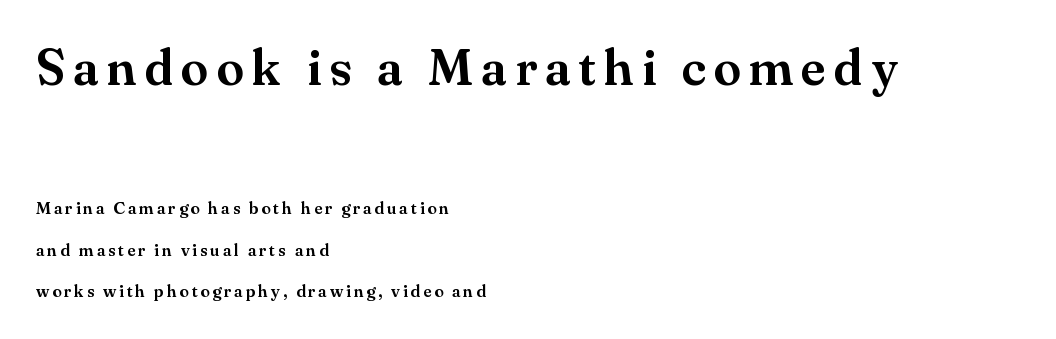
The initial chunk of copy outweighs the following chunk in type size. These lines are rendered in a variable-pitch font. The designer dialed line spacing up above the default. The typeface chosen for these lines features serifs. Descender tails drop into unmarked territory. Notice how the passage keeps a crisp vertical edge on the left only.
